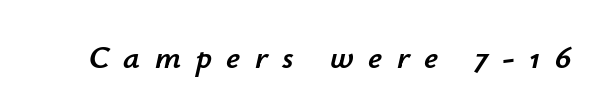
A typesetter would call this heavily tracked-out type. Letters rest on an invisible, unmarked baseline. The axis of the letterforms is tilted away from vertical. Think of a printed novel: that variable character pitch is what you see here.
